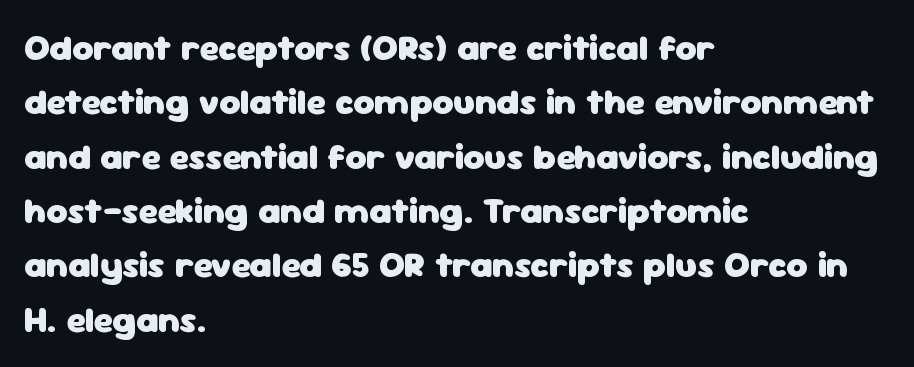
The image shows 36 px heavy sans-serif type, upright; set left-aligned, normal line spacing (1.51x), normal letter spacing, not underlined; low stroke contrast and a medium x-height.
